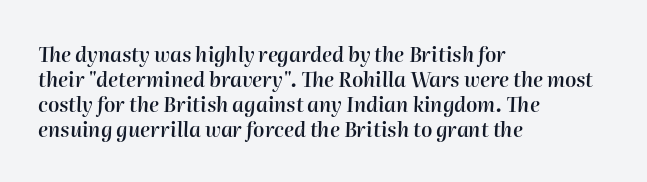
Q: Is the text bold? A: Semi-bold.
Q: Is the text italic (slanted)? A: Yes, it leans right by about 2 degrees.
Q: Is the text underlined? A: No.
Q: How is the paragraph aligned? A: Left-aligned.
Q: Is the spacing between letters normal or unusually wide? A: Normal.
Q: Is the spacing between lines tight, normal or loose? A: Normal.
